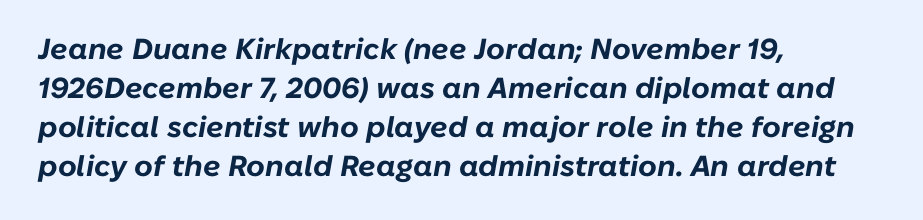
Q: Is the text bold? A: Yes.
Q: Is the text italic (slanted)? A: Yes, it leans right by about 10 degrees.
Q: Is the text underlined? A: No.
Q: How is the paragraph aligned? A: Left-aligned.
Q: Is the spacing between letters normal or unusually wide? A: Normal.
Q: Is the spacing between lines tight, normal or loose? A: Normal.
Q: Width (condensed, normal, or wide)? A: Normal.
Q: Stroke contrast? A: Low.
Q: x-height? A: Medium.
Q: Monospaced? A: No.
